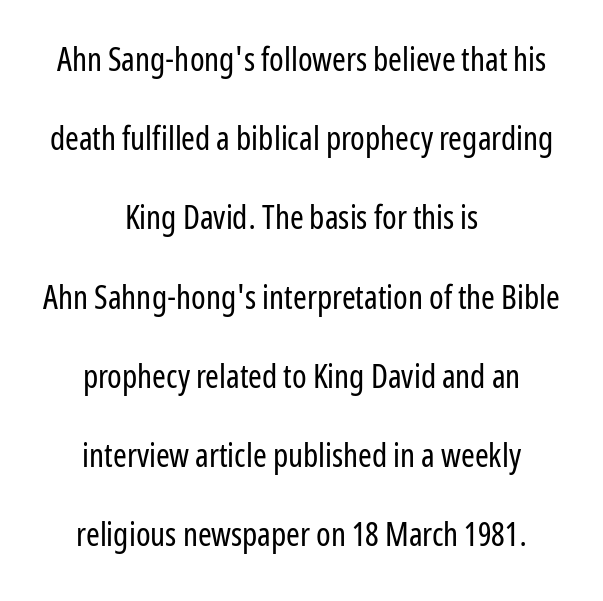
Q: Is the text bold? A: No.
Q: Is the text italic (slanted)? A: No, it is upright.
Q: Is the typeface a serif or a sans-serif typeface? A: Sans-serif.
Q: Is the text underlined? A: No.
Q: How is the paragraph aligned? A: Centered.
Q: Is the spacing between letters normal or unusually wide? A: Normal.
Q: Is the spacing between lines tight, normal or loose? A: Loose.
Q: Width (condensed, normal, or wide)? A: Condensed.
Q: Stroke contrast? A: Low.
Q: x-height? A: Medium.
Q: Monospaced? A: No.
